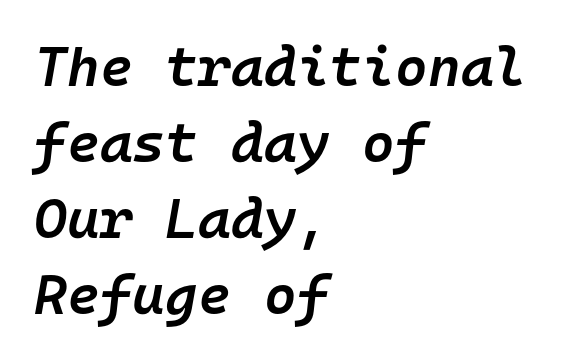
{"italic": "yes", "lean": "right", "slant_degrees": 10, "bold": "semi", "weight": "semibold", "width": "normal", "stroke_contrast": "low", "x_height": "medium", "monospaced": "yes", "underline": "no", "align": "left", "line_spacing": "normal", "line_spacing_ratio": 1.36, "letter_spacing": "normal", "letter_spacing_em": 0.0, "glyph_px": 56}
